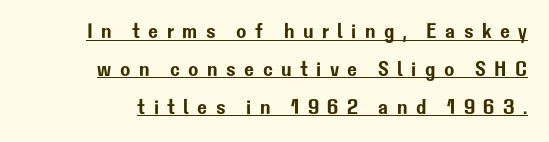
{"italic": "no", "underline": "yes", "line_spacing_ratio": 1.8, "letter_spacing": "wide", "letter_spacing_em": 0.4, "glyph_px": 21}
